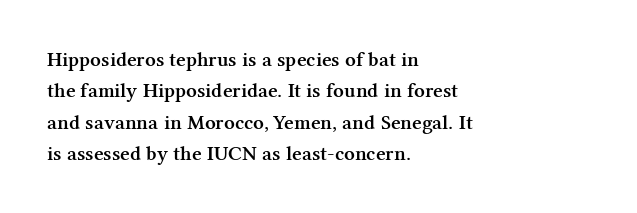
The image shows 21 px text type, upright; set left-aligned, normal line spacing (1.49x), normal letter spacing, not underlined.
